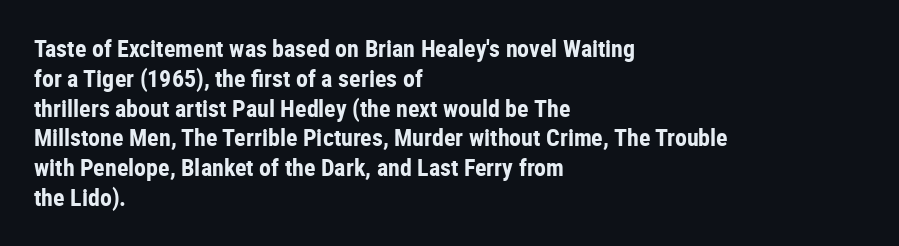
Q: Is the text bold? A: Yes.
Q: Is the text italic (slanted)? A: No, it is upright.
Q: Is the text underlined? A: No.
Q: How is the paragraph aligned? A: Left-aligned.
Q: Is the spacing between letters normal or unusually wide? A: Normal.
